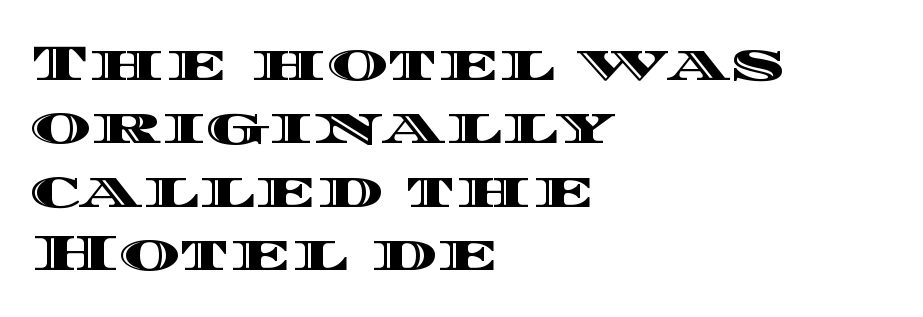
The setting favours the left margin, as ordinary paragraphs usually do. The space directly below the letters is spotless. Nothing unusual about the tracking: characters are spaced as the font intends. When letters stand straight like this, we call the style roman or upright. You could not count columns in this text — the font is proportionally spaced.
